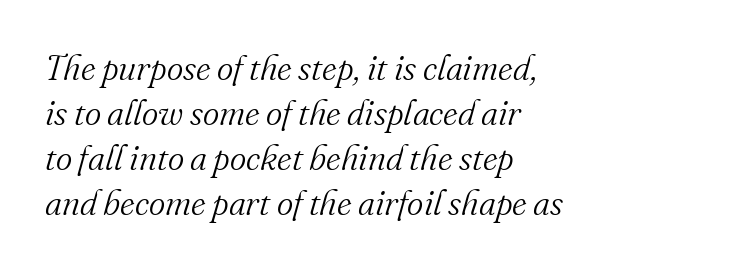
Q: Is the text bold? A: No.
Q: Is the text italic (slanted)? A: Yes, it leans right by about 16 degrees.
Q: Is the typeface a serif or a sans-serif typeface? A: Serif.
Q: Is the text underlined? A: No.
Q: How is the paragraph aligned? A: Left-aligned.
Q: Is the spacing between letters normal or unusually wide? A: Normal.
Q: Is the spacing between lines tight, normal or loose? A: Normal.
Q: Width (condensed, normal, or wide)? A: Normal.
Q: Stroke contrast? A: Medium.
Q: x-height? A: Small.
Q: Monospaced? A: No.
